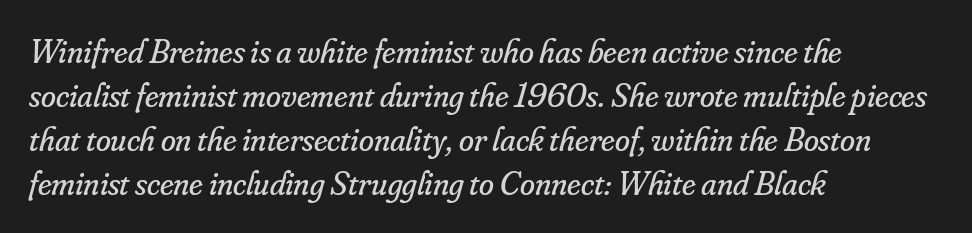
The image shows 34 px regular-weight serif type, italic (leaning right); set left-aligned, normal line spacing (1.29x), normal letter spacing, not underlined; low stroke contrast and a small x-height.
